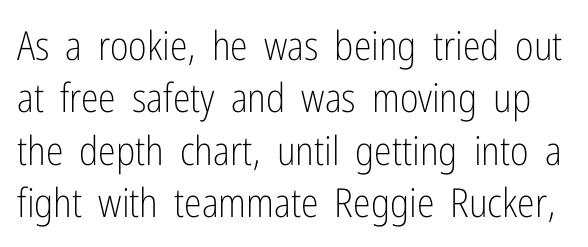
Q: Is the text bold? A: No.
Q: Is the text italic (slanted)? A: No, it is upright.
Q: Is the typeface a serif or a sans-serif typeface? A: Sans-serif.
Q: Is the text underlined? A: No.
Q: Is the spacing between letters normal or unusually wide? A: Normal.
Q: Is the spacing between lines tight, normal or loose? A: Normal.
Q: Width (condensed, normal, or wide)? A: Condensed.
Q: Stroke contrast? A: Low.
Q: x-height? A: Medium.
Q: Monospaced? A: No.
